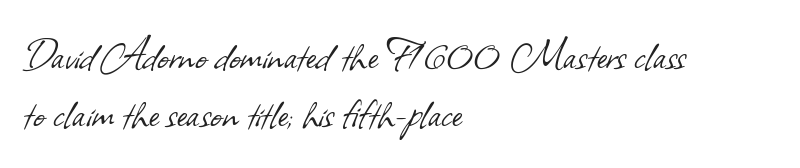
These lines keep a tight, regular rhythm from letter to letter. Is this a fixed-width face? No — the glyphs have proportional, varying widths. Glance below the letters and you will spot only blank space. The setting favours the left margin, as ordinary paragraphs usually do.
